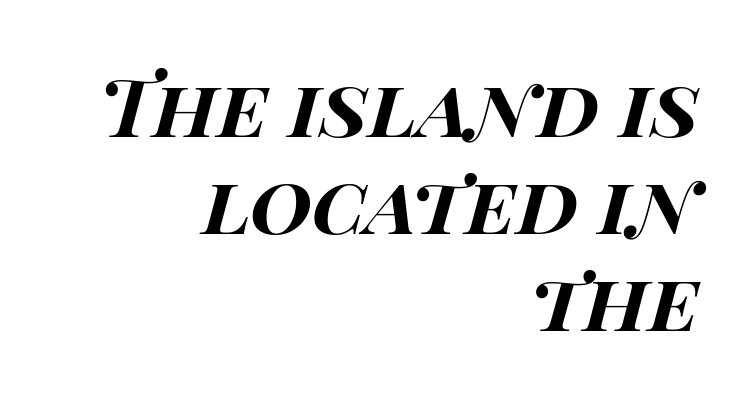
Q: Is the text bold? A: Yes.
Q: Is the text italic (slanted)? A: Yes, it leans right by about 14 degrees.
Q: Is the text underlined? A: No.
Q: How is the paragraph aligned? A: Right-aligned.
Q: Is the spacing between letters normal or unusually wide? A: Normal.
Q: Width (condensed, normal, or wide)? A: Wide.
Q: Stroke contrast? A: High.
Q: x-height? A: Large.
Q: Monospaced? A: No.
